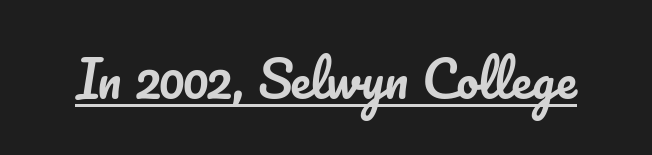
The image shows 50 px text type; set normal letter spacing, underlined; low stroke contrast and a small x-height.
